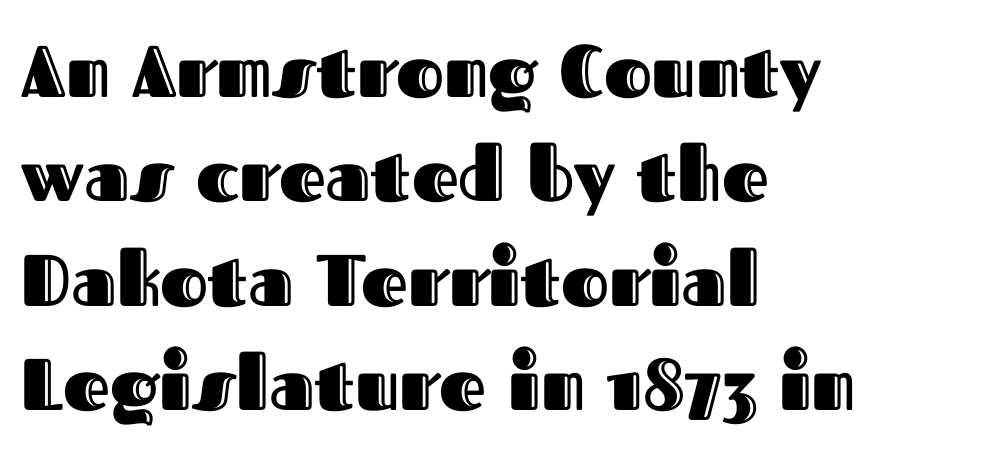
{"italic": "no", "width": "normal", "x_height": "medium", "monospaced": "no", "underline": "no", "align": "left", "line_spacing": "normal", "line_spacing_ratio": 1.43, "letter_spacing": "normal", "letter_spacing_em": 0.0, "glyph_px": 73}
